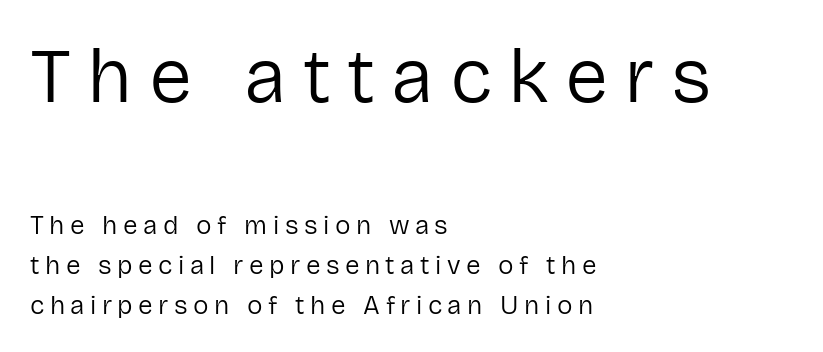
Inter-character spacing is expanded well beyond the font's built-in metrics. Nope, not italic — everything's standing straight. Is the stroke heavy? The answer is a plain regular-or-lighter. If you squint, the top block still reads clearly — it's the larger of the two. Each line starts at the same left margin while the right side varies. Type style note: lacks serifs.
